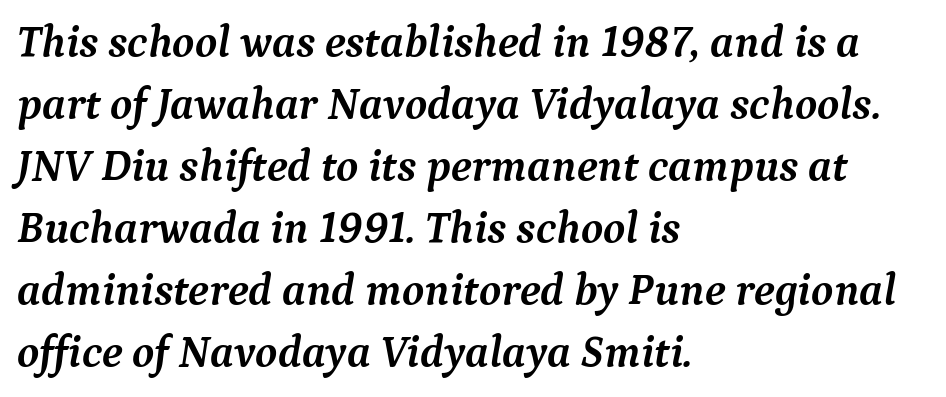
The image shows 45 px semibold serif type, italic (leaning right); set left-aligned, normal line spacing (1.38x), normal letter spacing, not underlined; medium stroke contrast and a medium x-height.
